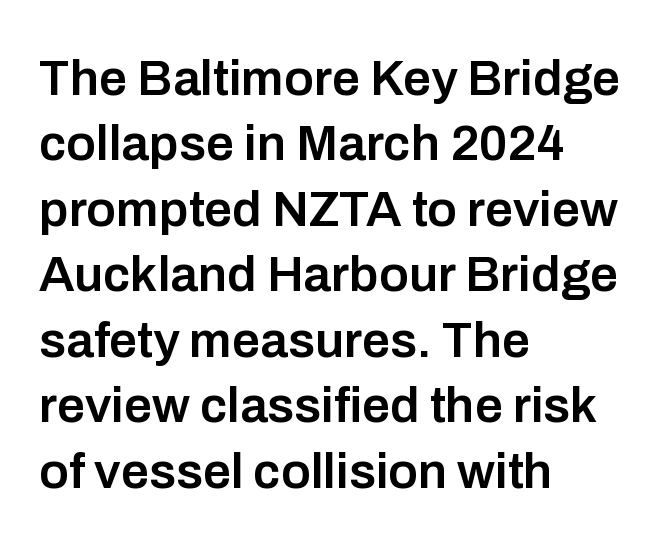
The line-height multiplier appears to be the usual default. The lettering stays uniformly vertical, giving the passage a roman look. Nope, no serifs anywhere on these letters. Horizontally, the lines are justified to the leading edge only. Unmarked baselines from the first word to the last.
